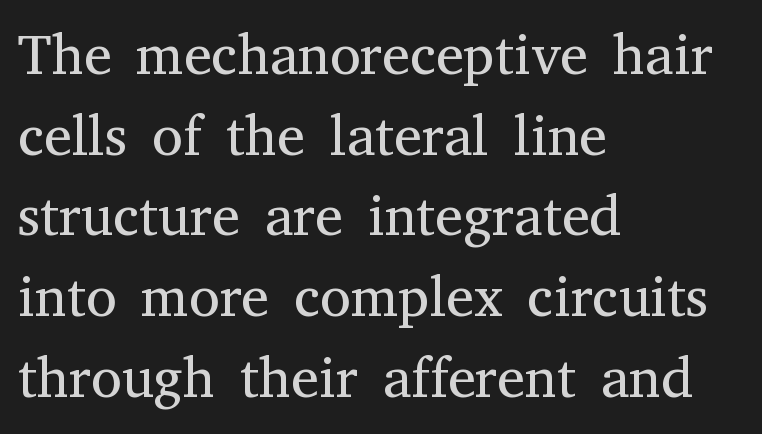
The image shows 56 px regular-weight serif type, upright; set left-aligned, normal line spacing (1.44x), normal letter spacing, not underlined; medium stroke contrast and a medium x-height.
